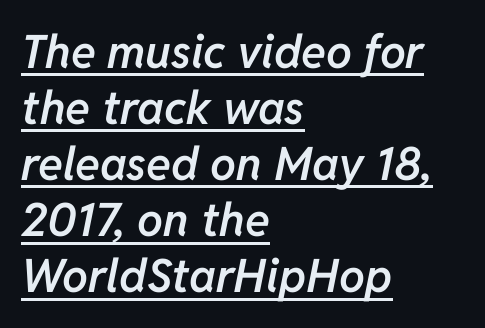
The image shows 46 px semibold type, italic (leaning right); set left-aligned, line spacing 1.22x, normal letter spacing, underlined; low stroke contrast and a medium x-height.
